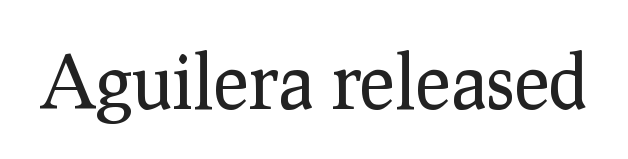
{"serif": "yes", "italic": "no", "bold": "no", "weight": "regular", "width": "normal", "stroke_contrast": "low", "x_height": "medium", "monospaced": "no", "underline": "no", "letter_spacing": "normal", "letter_spacing_em": 0.0, "glyph_px": 74}
